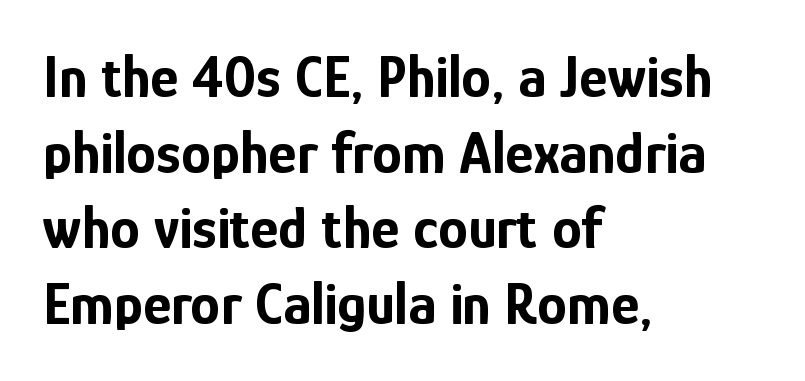
{"serif": "no", "italic": "no", "bold": "yes", "weight": "bold", "width": "condensed", "stroke_contrast": "low", "x_height": "medium", "monospaced": "no", "underline": "no", "align": "left", "line_spacing": "normal", "line_spacing_ratio": 1.26, "letter_spacing": "normal", "letter_spacing_em": 0.0, "glyph_px": 60}
